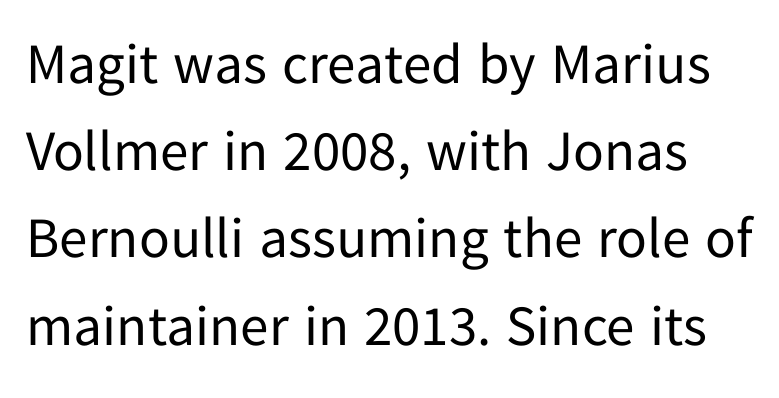
Q: Is the text bold? A: No.
Q: Is the text italic (slanted)? A: No, it is upright.
Q: Is the typeface a serif or a sans-serif typeface? A: Sans-serif.
Q: Is the text underlined? A: No.
Q: Is the spacing between letters normal or unusually wide? A: Normal.
Q: Is the spacing between lines tight, normal or loose? A: Normal.
Q: Width (condensed, normal, or wide)? A: Normal.
Q: Stroke contrast? A: Low.
Q: x-height? A: Medium.
Q: Monospaced? A: No.
